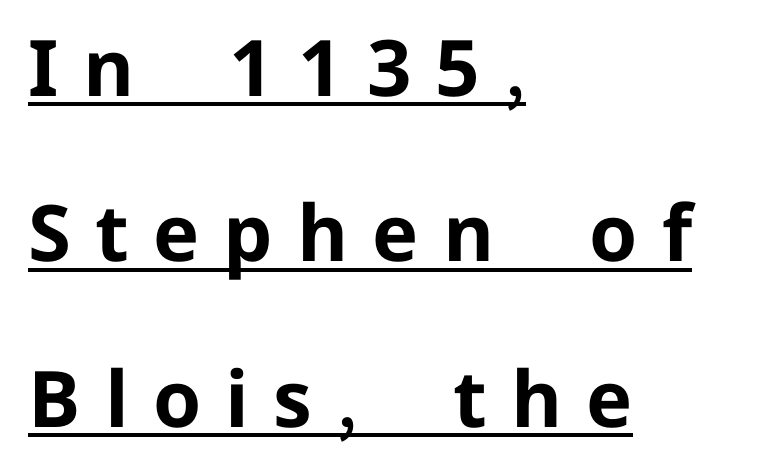
Q: Is the text bold? A: Yes.
Q: Is the text italic (slanted)? A: No, it is upright.
Q: Is the typeface a serif or a sans-serif typeface? A: Sans-serif.
Q: Is the text underlined? A: Yes.
Q: How is the paragraph aligned? A: Left-aligned.
Q: Is the spacing between letters normal or unusually wide? A: Unusually wide.
Q: Is the spacing between lines tight, normal or loose? A: Loose.
Q: Width (condensed, normal, or wide)? A: Normal.
Q: Stroke contrast? A: Low.
Q: x-height? A: Medium.
Q: Monospaced? A: No.
